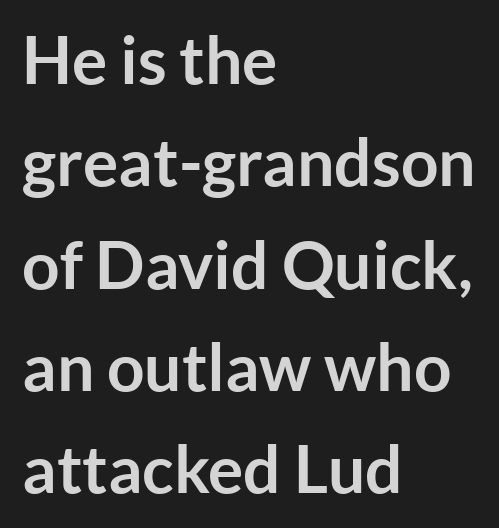
Q: Is the text bold? A: Yes.
Q: Is the text italic (slanted)? A: No, it is upright.
Q: Is the typeface a serif or a sans-serif typeface? A: Sans-serif.
Q: Is the text underlined? A: No.
Q: How is the paragraph aligned? A: Left-aligned.
Q: Is the spacing between letters normal or unusually wide? A: Normal.
Q: Is the spacing between lines tight, normal or loose? A: Normal.
Q: Width (condensed, normal, or wide)? A: Normal.
Q: Stroke contrast? A: Low.
Q: x-height? A: Medium.
Q: Monospaced? A: No.
